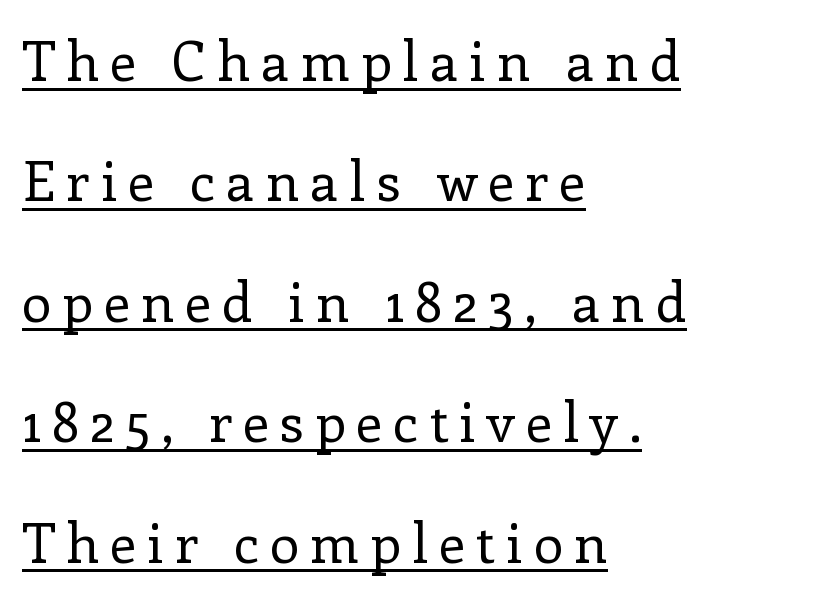
{"serif": "yes", "italic": "no", "bold": "no", "weight": "regular", "width": "normal", "stroke_contrast": "low", "x_height": "medium", "monospaced": "no", "underline": "yes", "align": "left", "line_spacing": "loose", "line_spacing_ratio": 2.23, "letter_spacing": "wide", "letter_spacing_em": 0.2, "glyph_px": 54}
